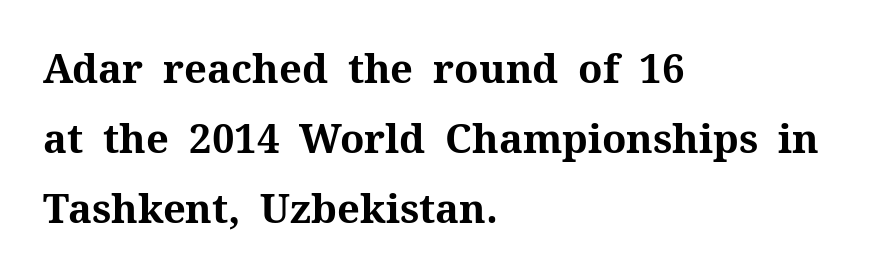
{"serif": "yes", "italic": "no", "bold": "yes", "weight": "bold", "width": "normal", "stroke_contrast": "medium", "x_height": "medium", "monospaced": "no", "underline": "no", "align": "left", "line_spacing_ratio": 1.75, "letter_spacing": "normal", "letter_spacing_em": 0.0, "glyph_px": 40}
